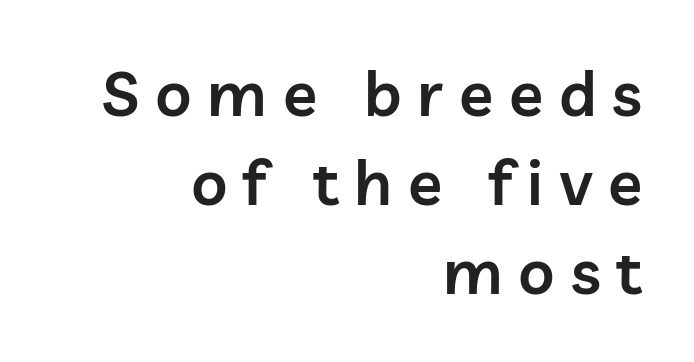
{"serif": "no", "italic": "no", "bold": "semi", "weight": "semibold", "width": "normal", "stroke_contrast": "low", "x_height": "medium", "monospaced": "no", "underline": "no", "align": "right", "line_spacing": "normal", "line_spacing_ratio": 1.41, "letter_spacing": "wide", "letter_spacing_em": 0.25, "glyph_px": 63}
